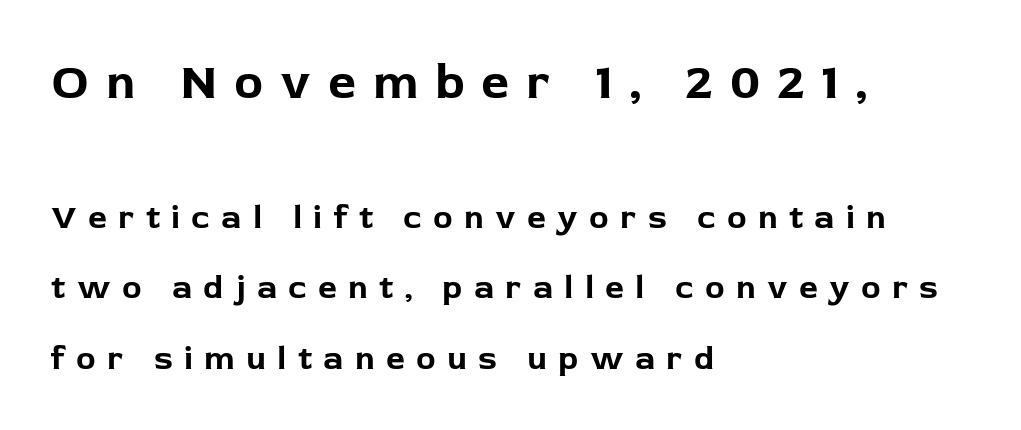
The image shows 49 px bold sans-serif type, upright; set left-aligned, loose line spacing (2.15x), unusually wide letter spacing (+0.34 em), not underlined; the first (top) block is 1.48x larger; low stroke contrast and a medium x-height.
